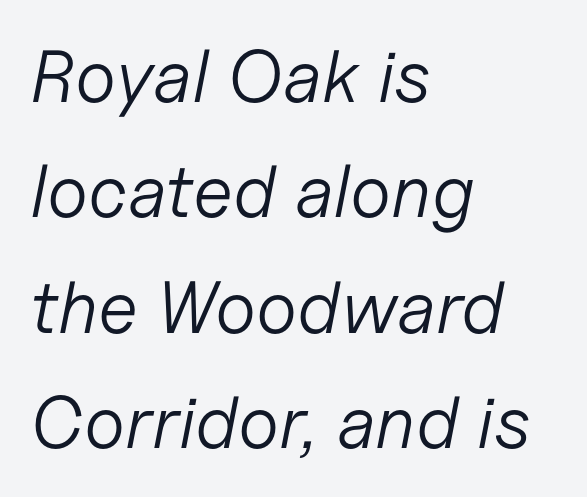
Q: Is the text bold? A: No.
Q: Is the text italic (slanted)? A: Yes, it leans right by about 11 degrees.
Q: Is the text underlined? A: No.
Q: How is the paragraph aligned? A: Left-aligned.
Q: Is the spacing between letters normal or unusually wide? A: Normal.
Q: Is the spacing between lines tight, normal or loose? A: Normal.
Q: Width (condensed, normal, or wide)? A: Normal.
Q: Stroke contrast? A: Low.
Q: x-height? A: Medium.
Q: Monospaced? A: No.
